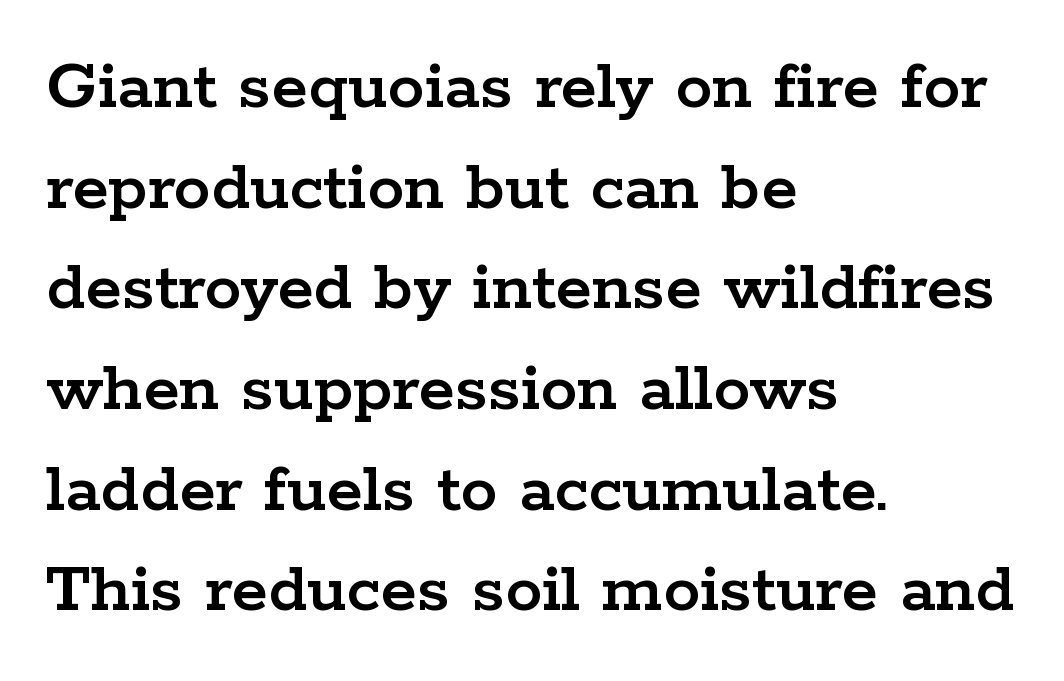
{"serif": "yes", "italic": "no", "width": "wide", "stroke_contrast": "low", "x_height": "medium", "monospaced": "no", "underline": "no", "align": "left", "line_spacing": "normal", "line_spacing_ratio": 1.36, "letter_spacing": "normal", "letter_spacing_em": 0.0, "glyph_px": 74}
